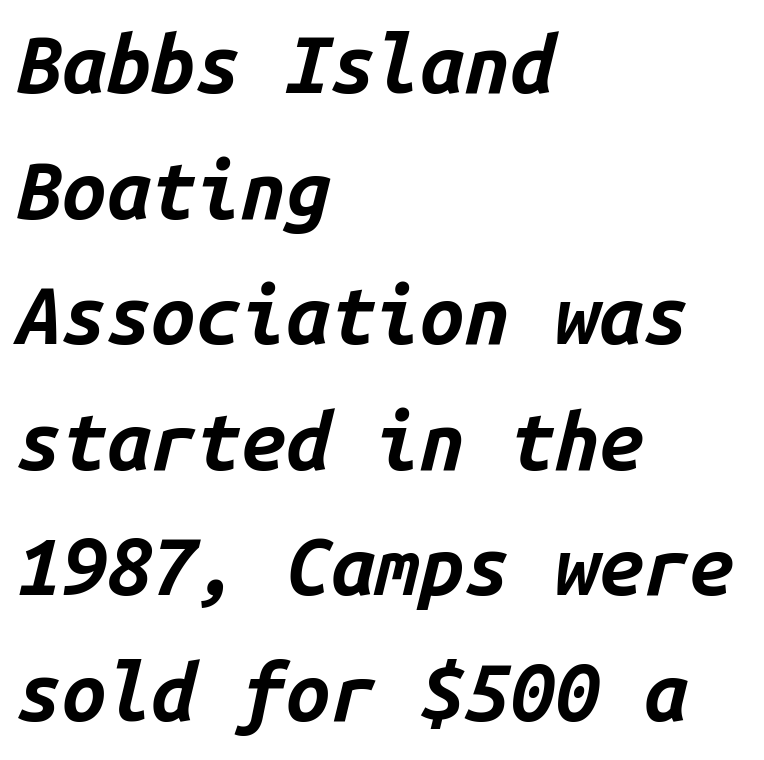
The passage shown is typed in a monospace face where columns stay perfectly aligned. Caption: multi-line text, flush left, ragged right. Summary of vertical rhythm: regular, with standard interline spacing. Each glyph is drawn with heavy, bold strokes. A clean baseline with only descenders dipping below it.
